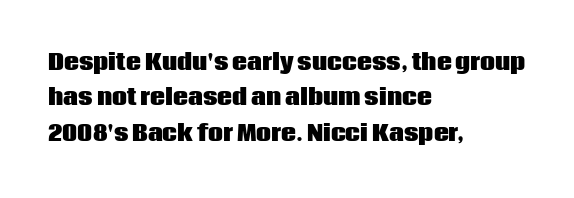
Q: Is the text bold? A: Yes.
Q: Is the text italic (slanted)? A: No, it is upright.
Q: Is the text underlined? A: No.
Q: How is the paragraph aligned? A: Left-aligned.
Q: Is the spacing between letters normal or unusually wide? A: Normal.
Q: Is the spacing between lines tight, normal or loose? A: Normal.
